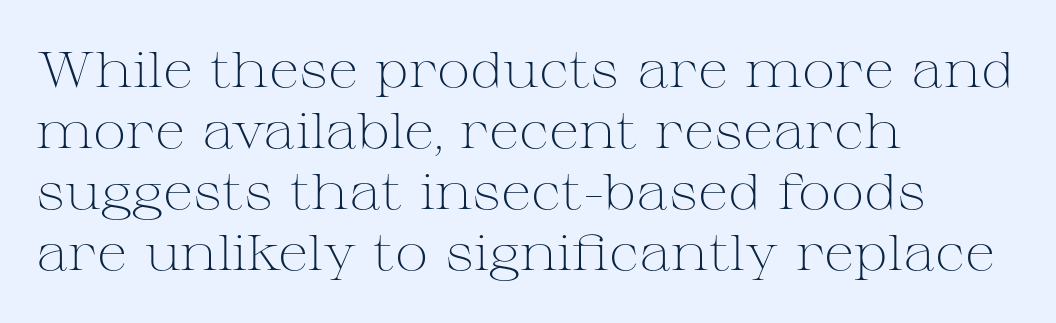
{"serif": "yes", "italic": "no", "bold": "no", "weight": "light", "width": "wide", "stroke_contrast": "medium", "x_height": "medium", "monospaced": "no", "underline": "no", "align": "left", "line_spacing_ratio": 1.22, "letter_spacing": "normal", "letter_spacing_em": 0.0, "glyph_px": 50}
